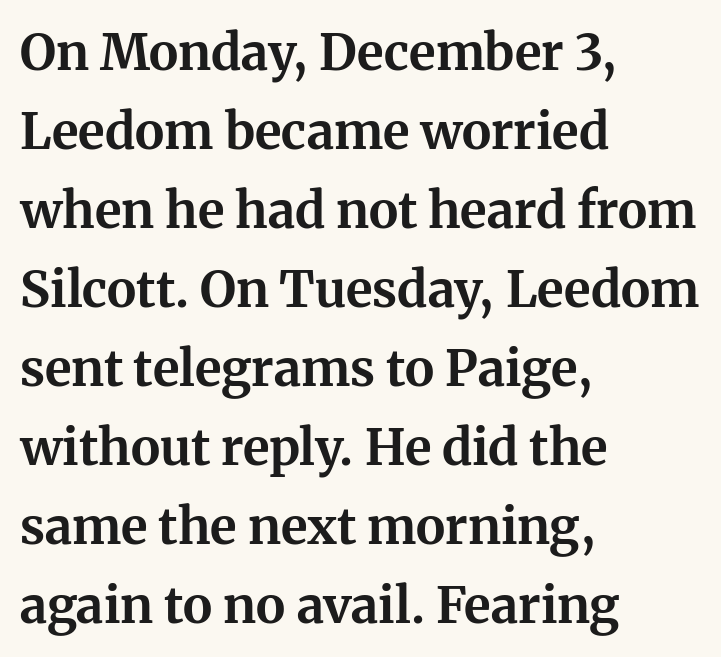
Glyph-to-glyph distance matches everyday printed text. Spacing verdict: proportional, widths tailored to each character. Rule under the text: the space is simply empty. Chunky letters — that's bold for sure. This is roman type, the default non-slanted kind.
